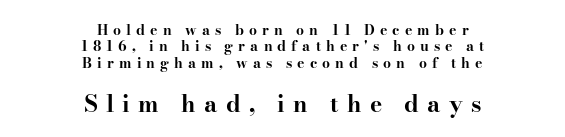
{"italic": "no", "bold": "yes", "underline": "no", "align": "center", "line_spacing_ratio": 1.17, "letter_spacing": "wide", "letter_spacing_em": 0.36, "larger_block": "second", "size_ratio": 1.64, "glyph_px": 23}
